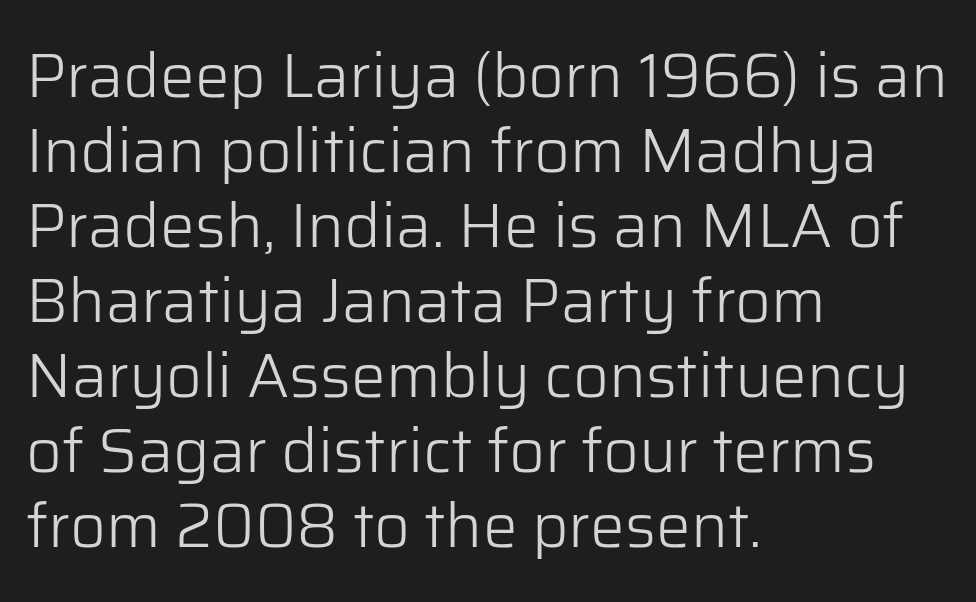
The rendering uses natural spacing where letterforms have individual widths. Words float on clear page, feet unadorned. The ragged edge is on the right, which tells us the setting is flush left. The lettering holds an erect, upright posture throughout.
